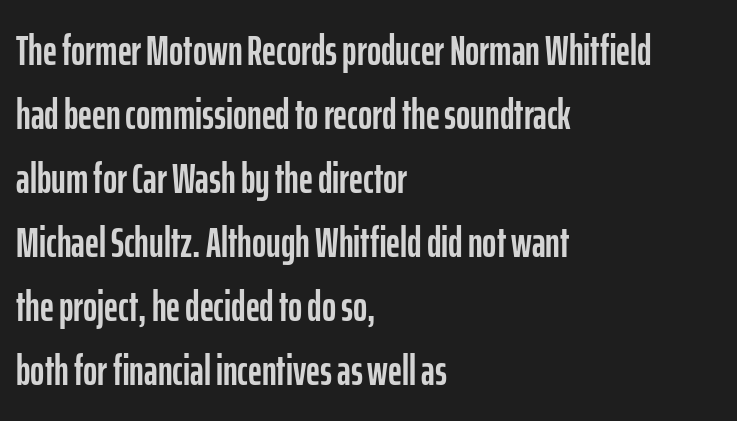
{"serif": "no", "italic": "no", "width": "condensed", "stroke_contrast": "low", "x_height": "medium", "monospaced": "no", "underline": "no", "align": "left", "line_spacing": "normal", "line_spacing_ratio": 1.49, "letter_spacing": "normal", "letter_spacing_em": 0.0, "glyph_px": 43}
